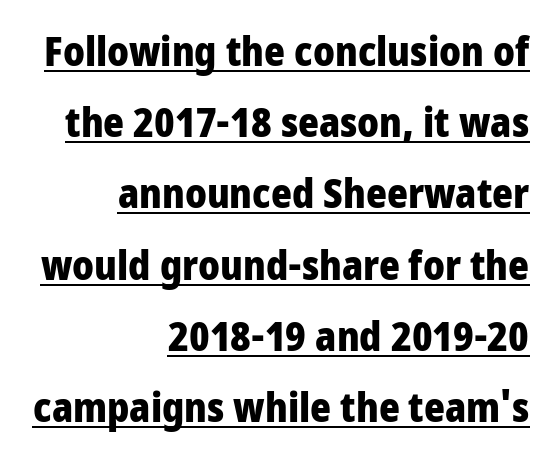
Q: Is the text bold? A: Yes.
Q: Is the text italic (slanted)? A: No, it is upright.
Q: Is the typeface a serif or a sans-serif typeface? A: Sans-serif.
Q: Is the text underlined? A: Yes.
Q: How is the paragraph aligned? A: Right-aligned.
Q: Is the spacing between letters normal or unusually wide? A: Normal.
Q: Width (condensed, normal, or wide)? A: Normal.
Q: Stroke contrast? A: Low.
Q: x-height? A: Medium.
Q: Monospaced? A: No.
